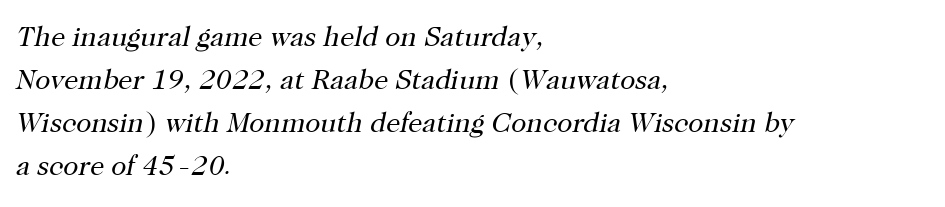
Q: Is the text bold? A: No.
Q: Is the text italic (slanted)? A: Yes, it leans right by about 12 degrees.
Q: Is the typeface a serif or a sans-serif typeface? A: Serif.
Q: Is the text underlined? A: No.
Q: How is the paragraph aligned? A: Left-aligned.
Q: Is the spacing between letters normal or unusually wide? A: Normal.
Q: Is the spacing between lines tight, normal or loose? A: Normal.
Q: Width (condensed, normal, or wide)? A: Normal.
Q: Stroke contrast? A: High.
Q: x-height? A: Medium.
Q: Monospaced? A: No.
